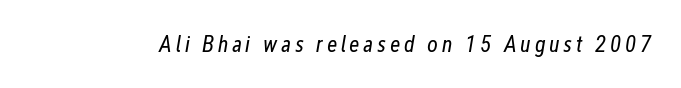
{"italic": "yes", "lean": "right", "slant_degrees": 12, "bold": "no", "underline": "no", "glyph_px": 23}
